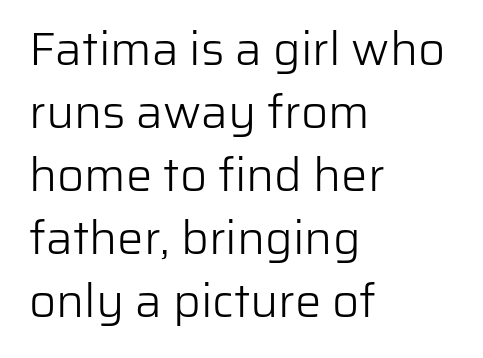
{"serif": "no", "italic": "no", "bold": "no", "weight": "light", "width": "normal", "stroke_contrast": "low", "x_height": "medium", "monospaced": "no", "underline": "no", "align": "left", "line_spacing": "normal", "line_spacing_ratio": 1.34, "letter_spacing": "normal", "letter_spacing_em": 0.0, "glyph_px": 47}
